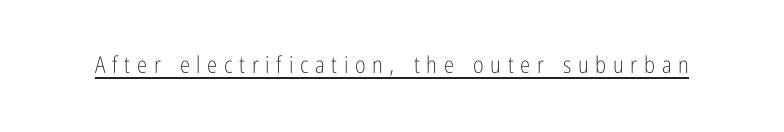
The image shows 23 px text type, upright; set unusually wide letter spacing (+0.29 em), underlined.
